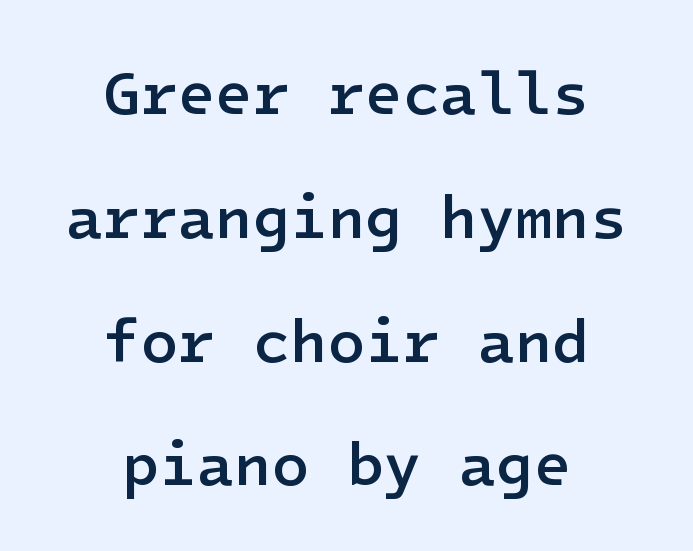
Q: Is the text bold? A: Semi-bold.
Q: Is the text italic (slanted)? A: No, it is upright.
Q: Is the typeface a serif or a sans-serif typeface? A: Sans-serif.
Q: Is the text underlined? A: No.
Q: How is the paragraph aligned? A: Centered.
Q: Is the spacing between letters normal or unusually wide? A: Normal.
Q: Is the spacing between lines tight, normal or loose? A: Loose.
Q: Width (condensed, normal, or wide)? A: Normal.
Q: Stroke contrast? A: Low.
Q: x-height? A: Medium.
